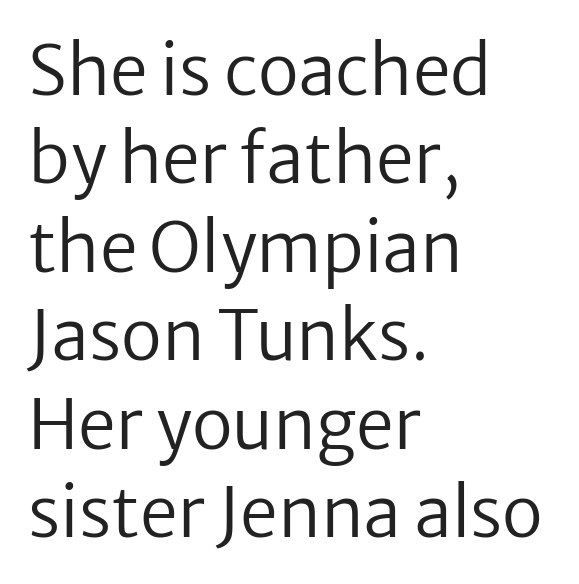
Q: Is the text bold? A: No.
Q: Is the text italic (slanted)? A: No, it is upright.
Q: Is the typeface a serif or a sans-serif typeface? A: Sans-serif.
Q: Is the text underlined? A: No.
Q: How is the paragraph aligned? A: Left-aligned.
Q: Is the spacing between letters normal or unusually wide? A: Normal.
Q: Is the spacing between lines tight, normal or loose? A: Normal.
Q: Width (condensed, normal, or wide)? A: Normal.
Q: Stroke contrast? A: Low.
Q: x-height? A: Medium.
Q: Monospaced? A: No.
